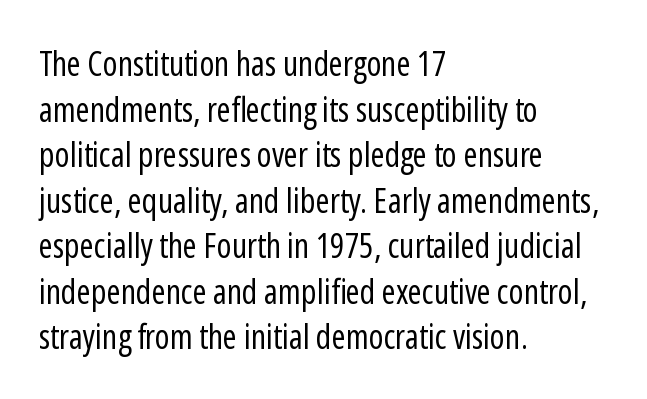
The image shows 34 px regular-weight, condensed sans-serif type, upright; set left-aligned, normal line spacing (1.34x), normal letter spacing, not underlined; low stroke contrast and a medium x-height.
